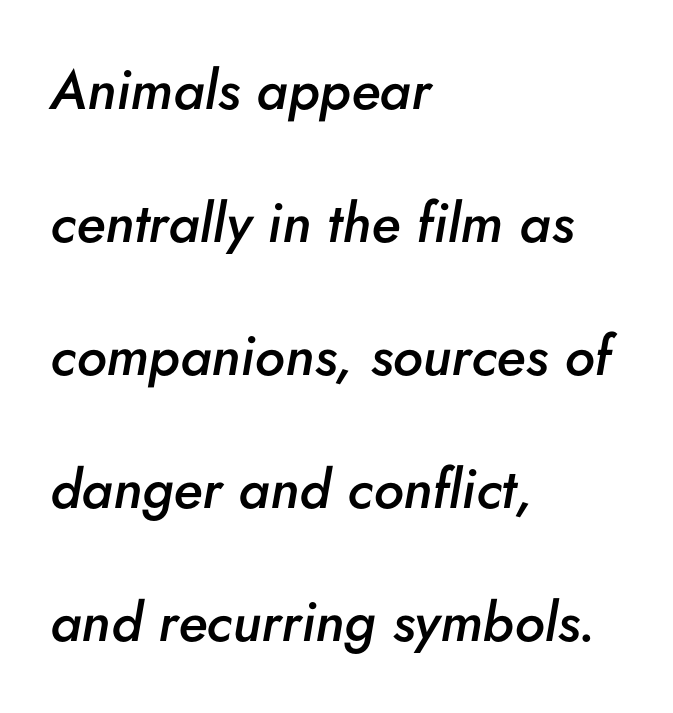
Q: Is the text bold? A: Semi-bold.
Q: Is the text italic (slanted)? A: Yes, it leans right by about 5 degrees.
Q: Is the text underlined? A: No.
Q: How is the paragraph aligned? A: Left-aligned.
Q: Is the spacing between letters normal or unusually wide? A: Normal.
Q: Is the spacing between lines tight, normal or loose? A: Loose.
Q: Width (condensed, normal, or wide)? A: Normal.
Q: Stroke contrast? A: Low.
Q: x-height? A: Small.
Q: Monospaced? A: No.
